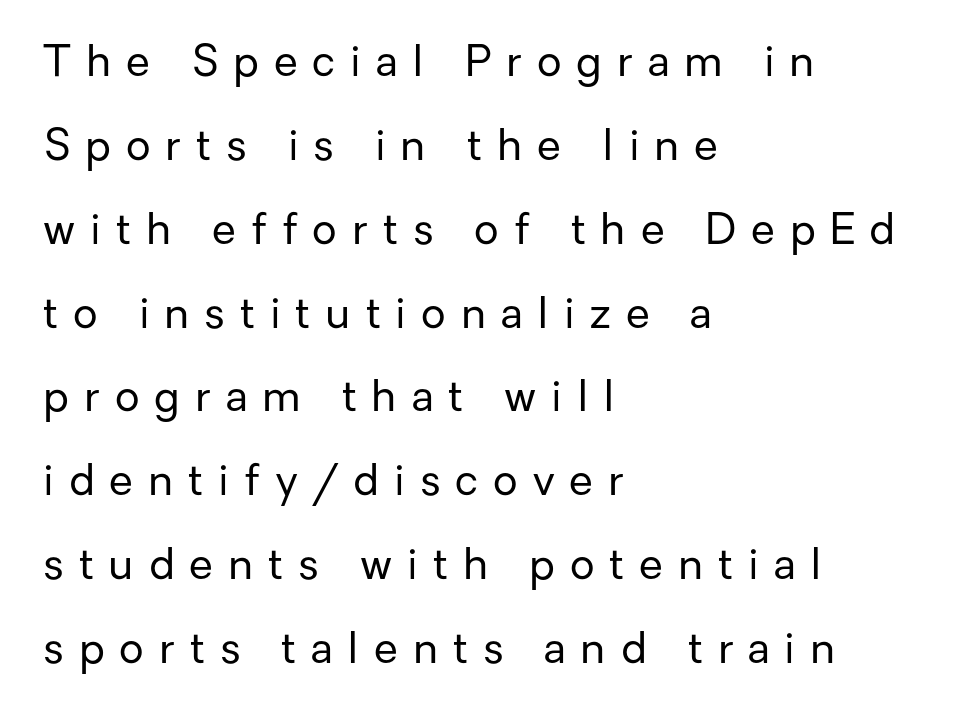
Q: Is the text bold? A: No.
Q: Is the text italic (slanted)? A: No, it is upright.
Q: Is the typeface a serif or a sans-serif typeface? A: Sans-serif.
Q: Is the text underlined? A: No.
Q: How is the paragraph aligned? A: Left-aligned.
Q: Is the spacing between letters normal or unusually wide? A: Unusually wide.
Q: Is the spacing between lines tight, normal or loose? A: Loose.
Q: Width (condensed, normal, or wide)? A: Normal.
Q: Stroke contrast? A: Low.
Q: x-height? A: Medium.
Q: Monospaced? A: No.
